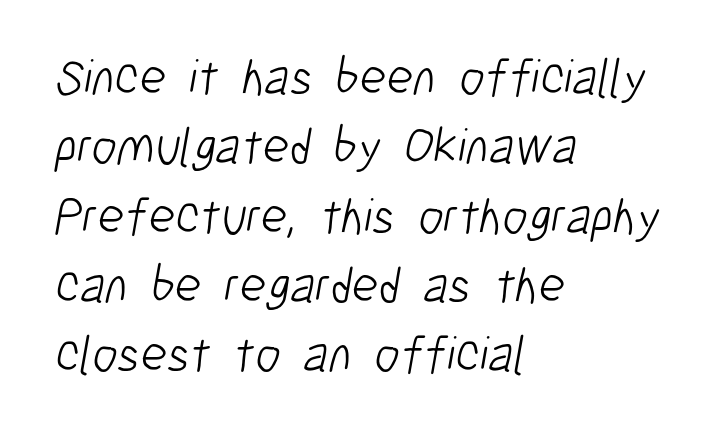
Q: Is the text bold? A: No.
Q: Is the typeface a serif or a sans-serif typeface? A: Sans-serif.
Q: Is the text underlined? A: No.
Q: How is the paragraph aligned? A: Left-aligned.
Q: Is the spacing between letters normal or unusually wide? A: Normal.
Q: Is the spacing between lines tight, normal or loose? A: Normal.
Q: Width (condensed, normal, or wide)? A: Condensed.
Q: Stroke contrast? A: Low.
Q: x-height? A: Medium.
Q: Monospaced? A: No.
